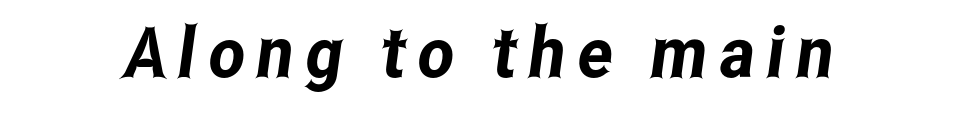
{"serif": "no", "width": "condensed", "stroke_contrast": "low", "x_height": "medium", "monospaced": "no", "underline": "no", "glyph_px": 70}
